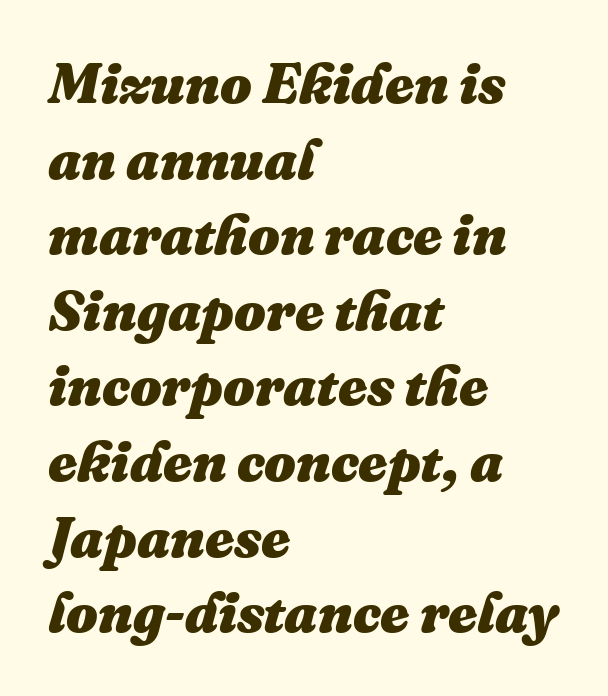
Q: Is the text bold? A: Yes.
Q: Is the text italic (slanted)? A: Yes, it leans right by about 16 degrees.
Q: Is the text underlined? A: No.
Q: How is the paragraph aligned? A: Left-aligned.
Q: Is the spacing between letters normal or unusually wide? A: Normal.
Q: Is the spacing between lines tight, normal or loose? A: Normal.
Q: Width (condensed, normal, or wide)? A: Normal.
Q: Stroke contrast? A: Medium.
Q: x-height? A: Medium.
Q: Monospaced? A: No.
